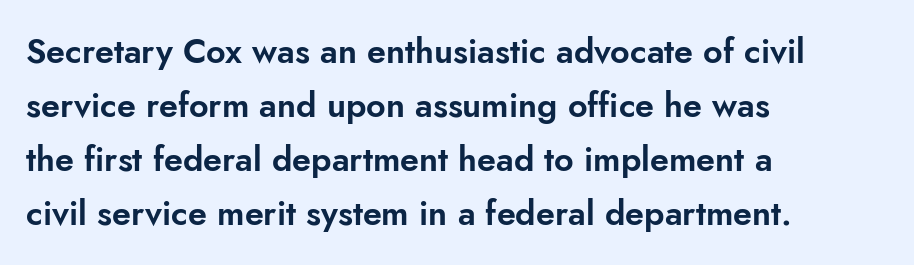
The image shows 34 px sans-serif type, upright; set left-aligned, normal line spacing (1.59x), normal letter spacing, not underlined; low stroke contrast and a small x-height.
